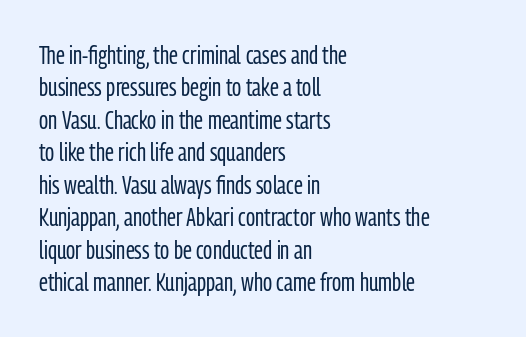
{"italic": "no", "bold": "no", "underline": "no", "align": "left", "line_spacing": "normal", "line_spacing_ratio": 1.3, "letter_spacing": "normal", "letter_spacing_em": 0.0, "glyph_px": 25}
